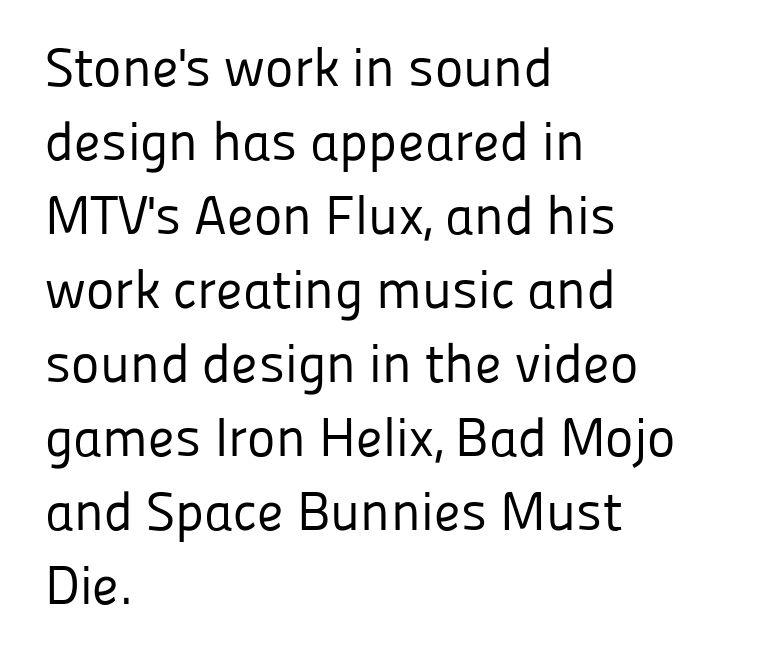
Q: Is the text bold? A: No.
Q: Is the text italic (slanted)? A: No, it is upright.
Q: Is the typeface a serif or a sans-serif typeface? A: Sans-serif.
Q: Is the text underlined? A: No.
Q: How is the paragraph aligned? A: Left-aligned.
Q: Is the spacing between letters normal or unusually wide? A: Normal.
Q: Is the spacing between lines tight, normal or loose? A: Normal.
Q: Width (condensed, normal, or wide)? A: Normal.
Q: Stroke contrast? A: Low.
Q: x-height? A: Medium.
Q: Monospaced? A: No.
